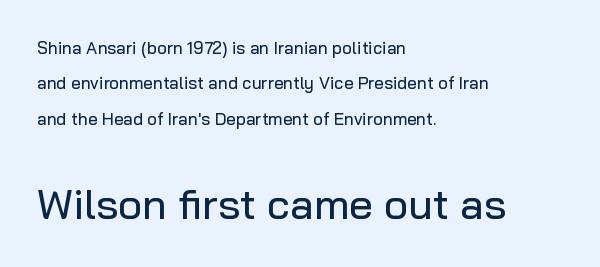
{"serif": "no", "italic": "no", "width": "normal", "stroke_contrast": "low", "x_height": "medium", "monospaced": "no", "underline": "no", "align": "left", "line_spacing": "loose", "line_spacing_ratio": 2.08, "letter_spacing": "normal", "letter_spacing_em": 0.0, "larger_block": "second", "size_ratio": 2.47, "glyph_px": 42}
